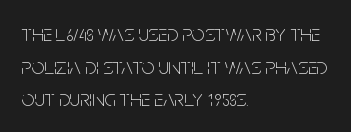
{"italic": "no", "bold": "no", "underline": "no", "align": "left", "line_spacing": "normal", "line_spacing_ratio": 1.42, "letter_spacing": "normal", "letter_spacing_em": 0.0, "glyph_px": 23}
